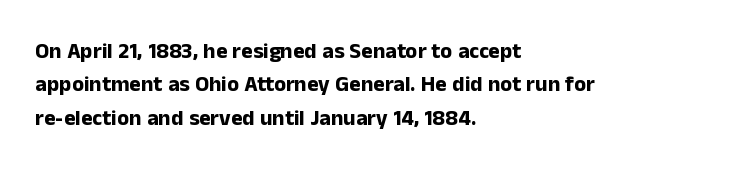
{"italic": "no", "bold": "yes", "underline": "no", "align": "left", "line_spacing": "normal", "line_spacing_ratio": 1.52, "letter_spacing": "normal", "letter_spacing_em": 0.0, "glyph_px": 22}
